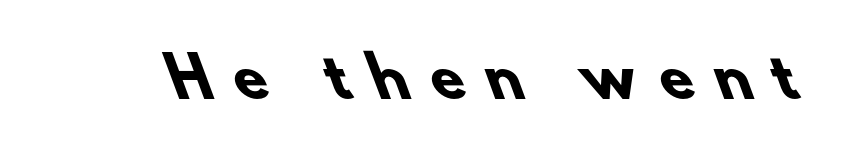
This sample has the flowing, uneven cadence of proportional lettering. Only glyphs here, with clear space below each row. Each word looks stretched out because of the extra space between its letters. Grotesque or geometric, the face here clearly has no serifs.
